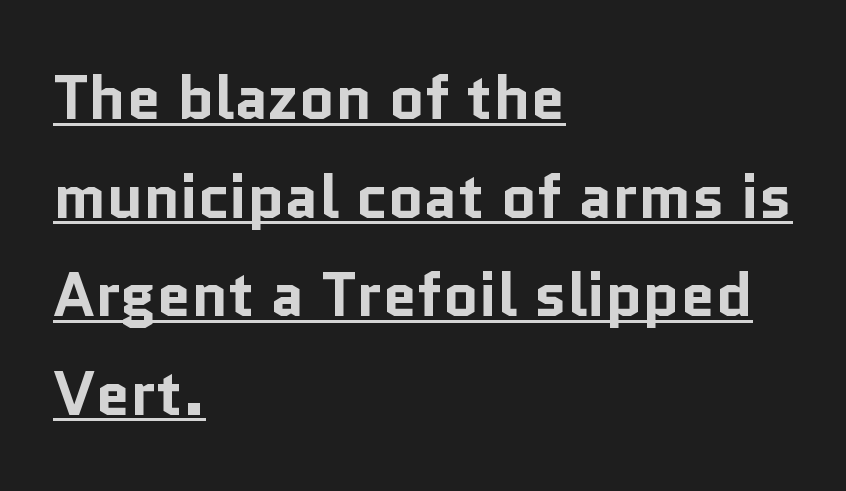
{"serif": "no", "italic": "no", "bold": "yes", "weight": "bold", "width": "normal", "stroke_contrast": "low", "x_height": "medium", "monospaced": "no", "underline": "yes", "align": "left", "line_spacing": "normal", "line_spacing_ratio": 1.59, "letter_spacing": "normal", "letter_spacing_em": 0.0, "glyph_px": 62}
